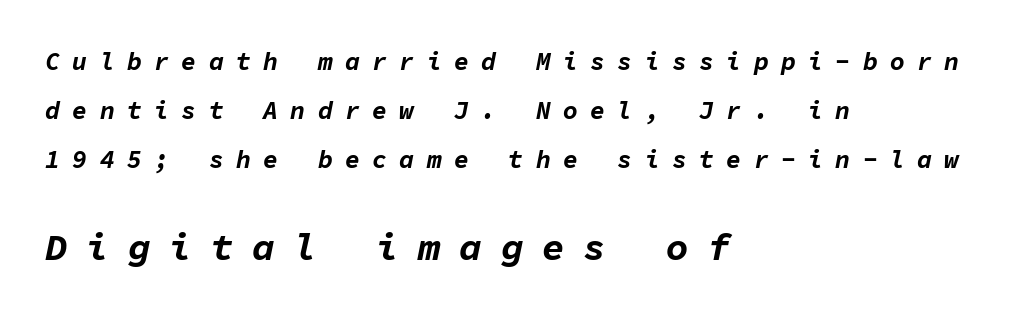
All the whitespace from short lines collects on the right. This sample uses an oblique cut, with every glyph tilted off the vertical. Characters follow at a spacing far wider than the type designer built in. In terms of leading, this rendering errs on the spacious side.
